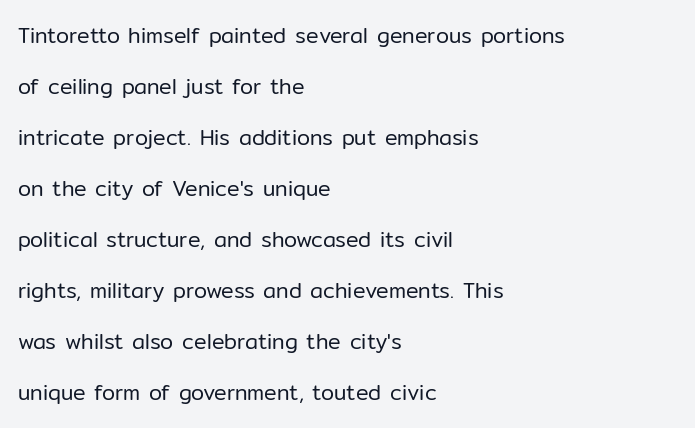
{"italic": "no", "bold": "no", "underline": "no", "align": "left", "line_spacing": "loose", "line_spacing_ratio": 2.43, "letter_spacing": "normal", "letter_spacing_em": 0.0, "glyph_px": 21}
